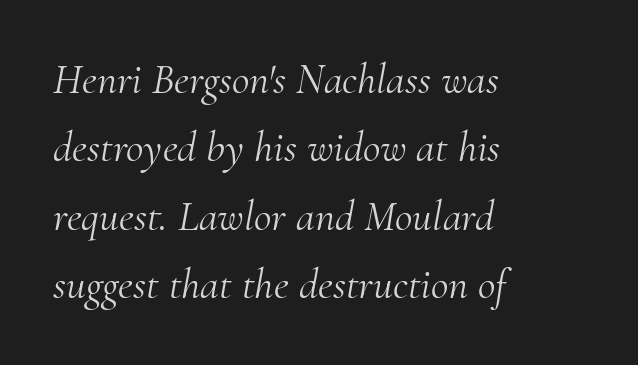
{"serif": "yes", "italic": "yes", "lean": "right", "slant_degrees": 10, "bold": "no", "weight": "light", "width": "normal", "stroke_contrast": "medium", "x_height": "small", "monospaced": "no", "underline": "no", "align": "left", "line_spacing": "normal", "line_spacing_ratio": 1.59, "letter_spacing": "normal", "letter_spacing_em": 0.0, "glyph_px": 43}
